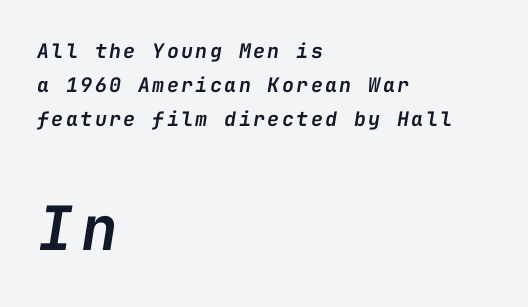
Q: Is the text bold? A: Semi-bold.
Q: Is the text italic (slanted)? A: Yes, it leans right by about 9 degrees.
Q: Is the text underlined? A: No.
Q: How is the paragraph aligned? A: Left-aligned.
Q: Is the spacing between lines tight, normal or loose? A: Normal.
Q: Which block of text is set in a larger size, the first (top) or the second (bottom)? A: The second (bottom) one.
Q: Width (condensed, normal, or wide)? A: Normal.
Q: Stroke contrast? A: Low.
Q: x-height? A: Medium.
Q: Monospaced? A: Yes.
